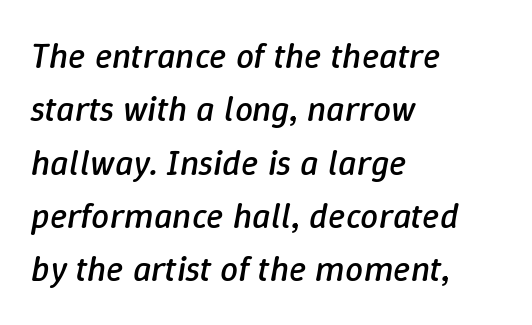
There's an unmistakable incline to the writing here. Plain, unruled lines of type. Does extra space separate the letters? No, they use regular spacing. Each letter keeps its own natural width here, so spacing adapts to shape. Notice how the passage keeps a crisp vertical edge on the left only. Bold? No — there's no thickening of the strokes.
